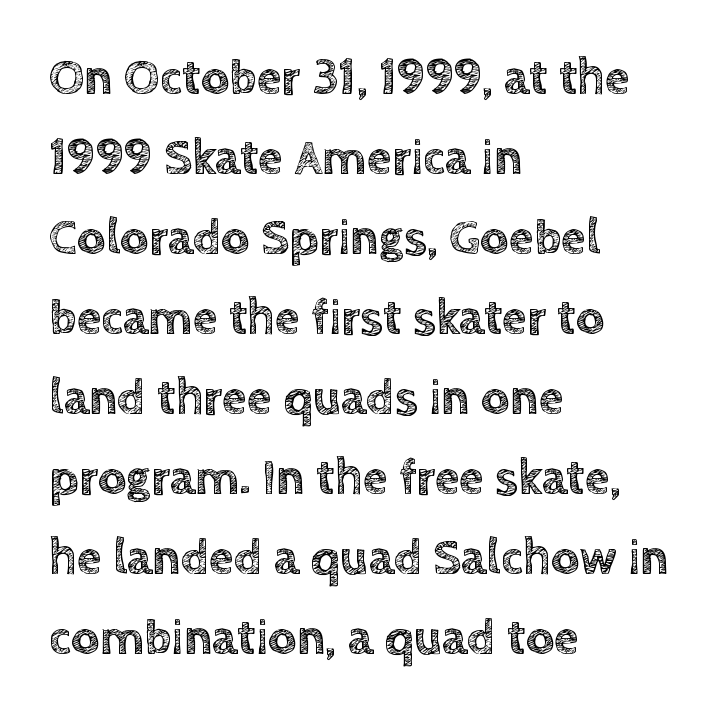
The image shows 50 px text type, upright; set left-aligned, normal line spacing (1.6x), normal letter spacing, not underlined; a large x-height.
